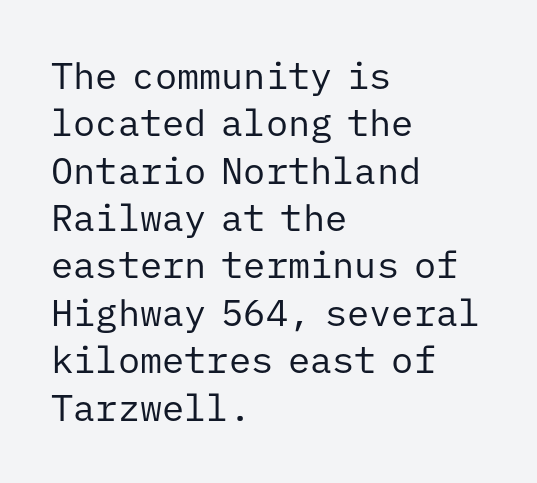
Does the type have serifs? No, each stem ends abruptly. Quick note: underline off. Standard letterfit; no display-style spreading of the glyphs. Visually the block forms a straight wall on the left and a jagged coastline on the right. The letters stand upright; this is a roman face. Do the characters align in a grid? Yes, the font is monospaced.
